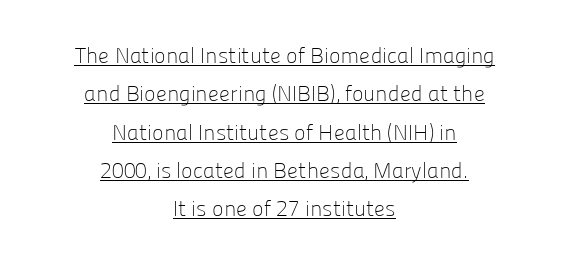
{"italic": "no", "bold": "no", "underline": "yes", "align": "center", "line_spacing_ratio": 1.74, "letter_spacing": "normal", "letter_spacing_em": 0.0, "glyph_px": 22}
